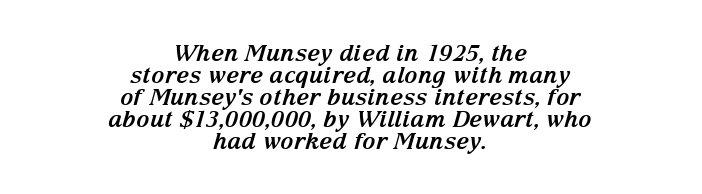
The characters look thick and weighty, a clear bold. This is oblique type, the kind used for emphasis or titles. Look at the tracking — it's just the regular setting, nothing added. Nobody drew a line under any word here. Reading down the column, the eye jumps only a short way to each next line.
